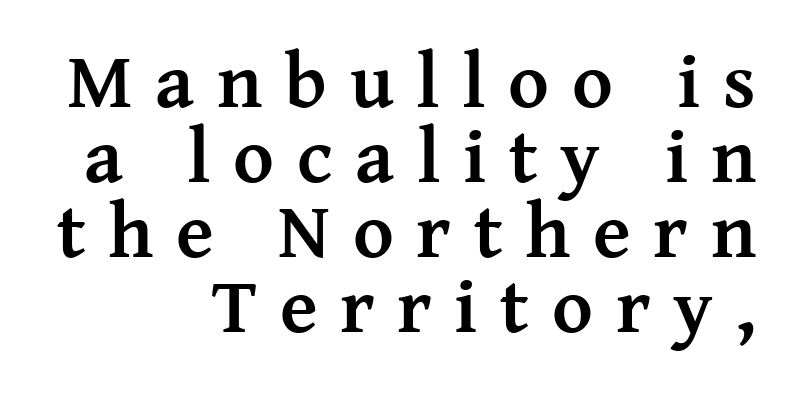
The image shows 78 px semibold serif type, upright; set right-aligned, tight line spacing (0.96x), unusually wide letter spacing (+0.29 em), not underlined; medium stroke contrast and a medium x-height.
